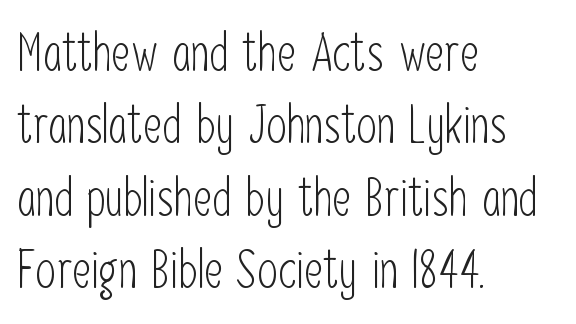
{"serif": "no", "italic": "no", "bold": "no", "weight": "light", "width": "condensed", "stroke_contrast": "low", "x_height": "medium", "monospaced": "no", "underline": "no", "align": "left", "line_spacing": "normal", "line_spacing_ratio": 1.39, "letter_spacing": "normal", "letter_spacing_em": 0.0, "glyph_px": 52}
